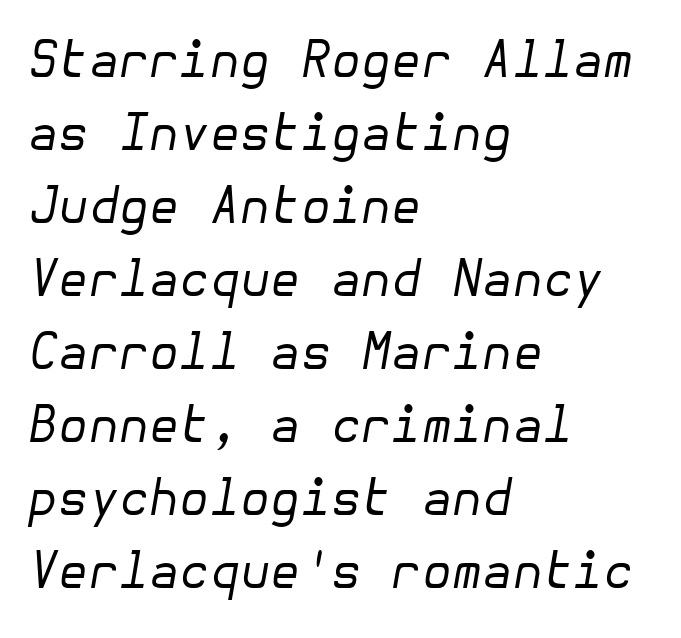
Teacher's note: observe the even left margin — that is flush-left alignment. Bare-footed words on every line. The horizontal fit of the characters is conventional and even. The font sits on the lighter half of the weight spectrum, regular included.
